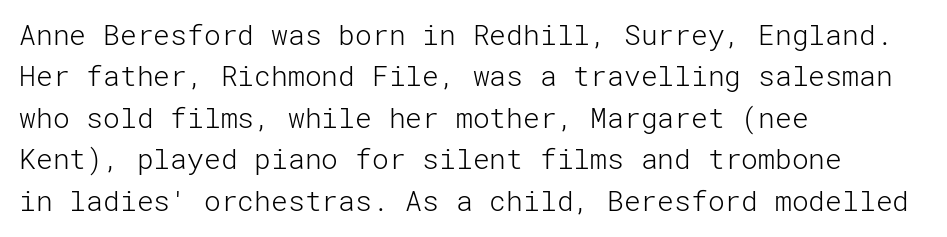
{"serif": "no", "italic": "no", "bold": "no", "weight": "light", "width": "normal", "stroke_contrast": "low", "x_height": "medium", "underline": "no", "align": "left", "line_spacing": "normal", "line_spacing_ratio": 1.48, "letter_spacing": "normal", "letter_spacing_em": 0.0, "glyph_px": 28}
